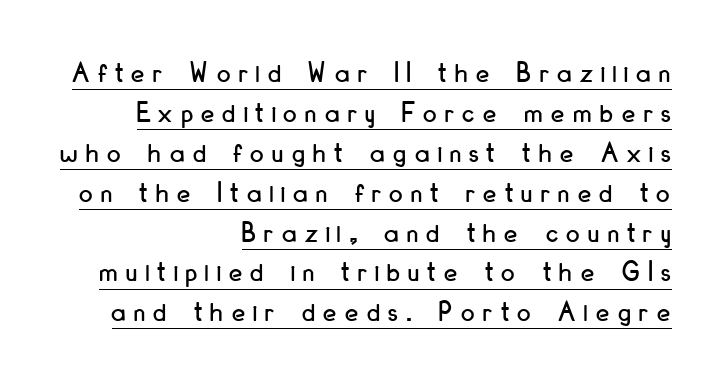
Q: Is the text italic (slanted)? A: No, it is upright.
Q: Is the typeface a serif or a sans-serif typeface? A: Sans-serif.
Q: Is the text underlined? A: Yes.
Q: How is the paragraph aligned? A: Right-aligned.
Q: Is the spacing between letters normal or unusually wide? A: Unusually wide.
Q: Is the spacing between lines tight, normal or loose? A: Normal.
Q: Width (condensed, normal, or wide)? A: Condensed.
Q: Stroke contrast? A: Low.
Q: x-height? A: Small.
Q: Monospaced? A: No.
